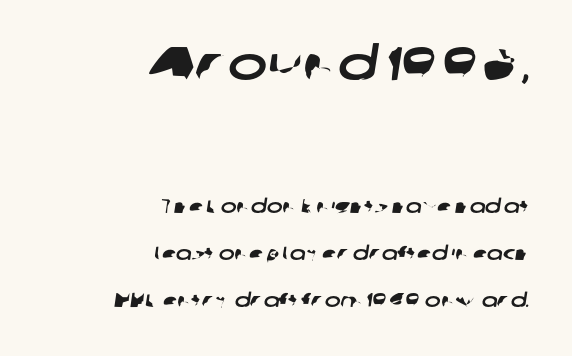
The image shows 47 px wide sans-serif type; set right-aligned, loose line spacing (2.49x), normal letter spacing, not underlined; the first (top) block is 2.47x larger; low stroke contrast and a medium x-height.
